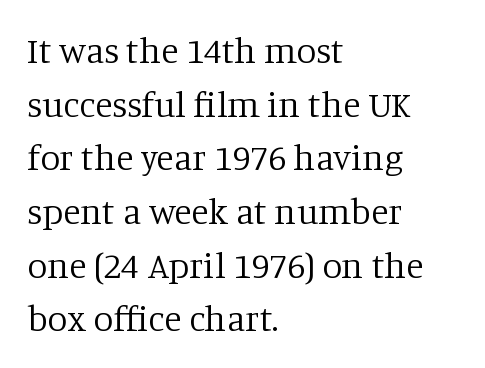
Typographically, this falls in the serif category. Is there any slant? The stems are plumb. There is no visible air inserted between adjacent glyphs. This reads as an unemphasized weight, regular at the heaviest. Lines of text with bare space underneath.
